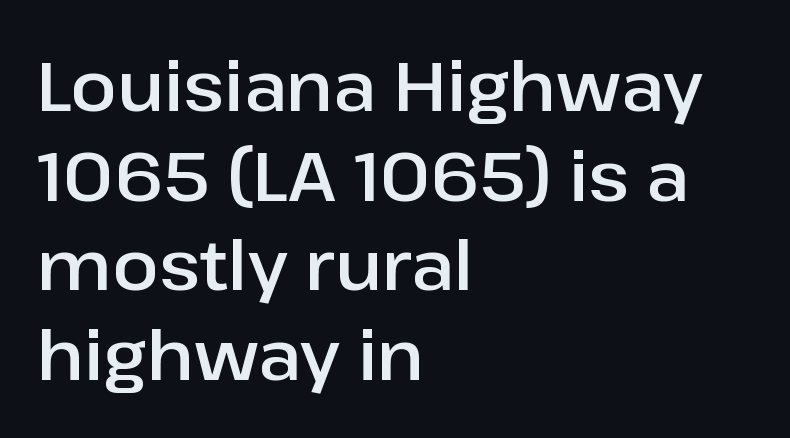
{"serif": "no", "italic": "no", "width": "normal", "stroke_contrast": "low", "x_height": "medium", "monospaced": "no", "underline": "no", "align": "left", "line_spacing": "normal", "line_spacing_ratio": 1.3, "letter_spacing": "normal", "letter_spacing_em": 0.0, "glyph_px": 69}
